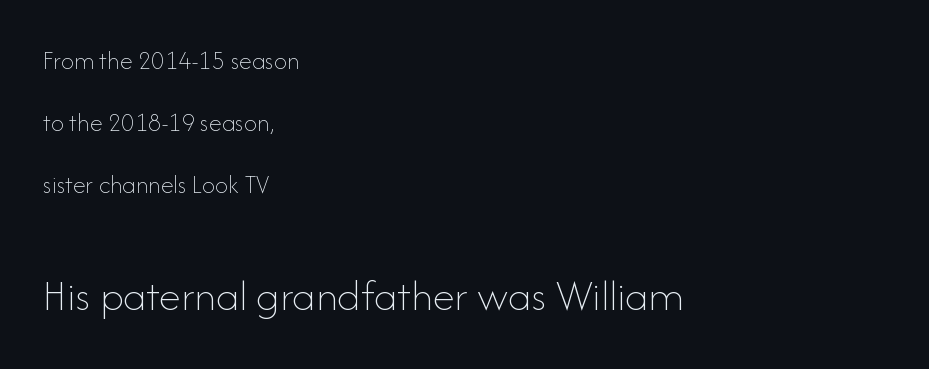
The image shows 45 px thin type, upright; set left-aligned, loose line spacing (2.39x), normal letter spacing, not underlined; the second (bottom) block is 1.73x larger; low stroke contrast and a small x-height.
